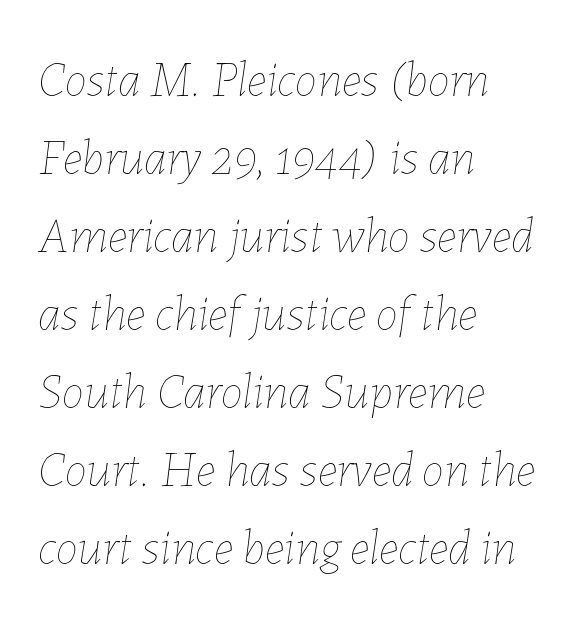
Q: Is the text bold? A: No.
Q: Is the text italic (slanted)? A: Yes, it leans right by about 7 degrees.
Q: Is the text underlined? A: No.
Q: How is the paragraph aligned? A: Left-aligned.
Q: Is the spacing between letters normal or unusually wide? A: Normal.
Q: Is the spacing between lines tight, normal or loose? A: Normal.
Q: Width (condensed, normal, or wide)? A: Normal.
Q: Stroke contrast? A: Low.
Q: x-height? A: Medium.
Q: Monospaced? A: No.
